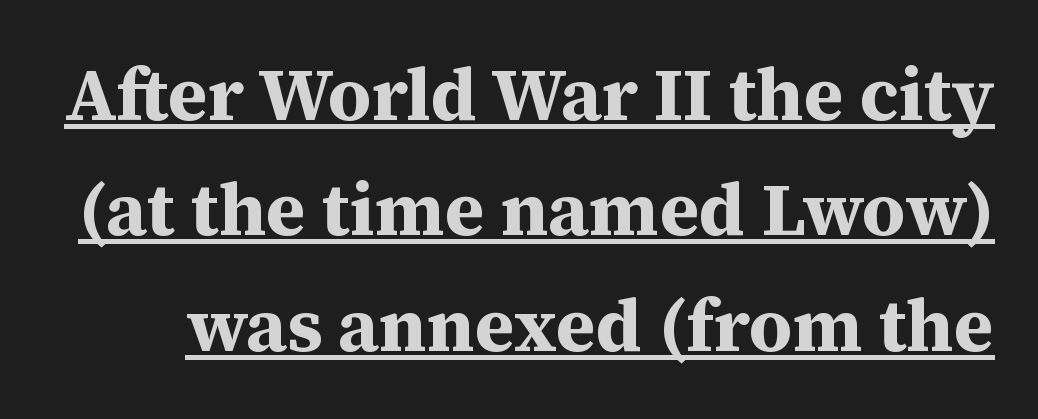
Horizontal bands of white between lines are of average thickness. The characters display serif detailing at their extremities. Spacing verdict: proportional, widths tailored to each character. Notice how thick the strokes are: this is what a full bold looks like. These lines keep a tight, regular rhythm from letter to letter. A baseline rule has been typeset under these characters.
